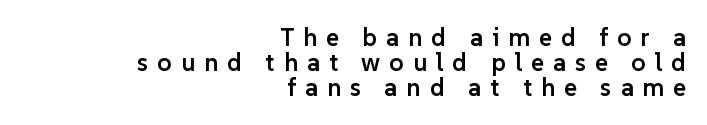
{"italic": "no", "bold": "semi", "underline": "no", "align": "right", "line_spacing": "tight", "line_spacing_ratio": 1.01, "letter_spacing": "wide", "letter_spacing_em": 0.36, "glyph_px": 25}
